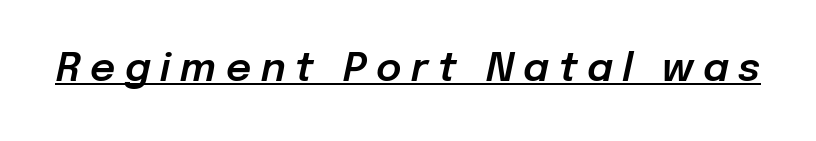
The image shows 39 px text type, italic (leaning right); set unusually wide letter spacing (+0.25 em), underlined; low stroke contrast and a medium x-height.
